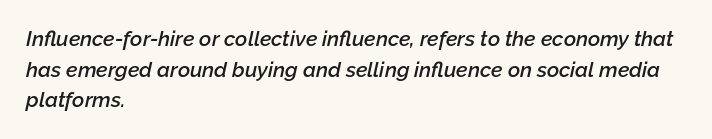
Q: Is the text bold? A: Semi-bold.
Q: Is the text italic (slanted)? A: Yes, it leans right by about 12 degrees.
Q: Is the text underlined? A: No.
Q: How is the paragraph aligned? A: Left-aligned.
Q: Is the spacing between letters normal or unusually wide? A: Normal.
Q: Is the spacing between lines tight, normal or loose? A: Normal.
